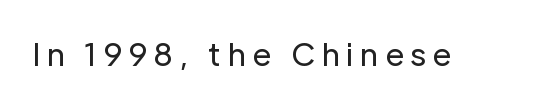
The image shows 31 px regular-weight sans-serif type, upright; set unusually wide letter spacing (+0.2 em), not underlined; low stroke contrast and a medium x-height.
